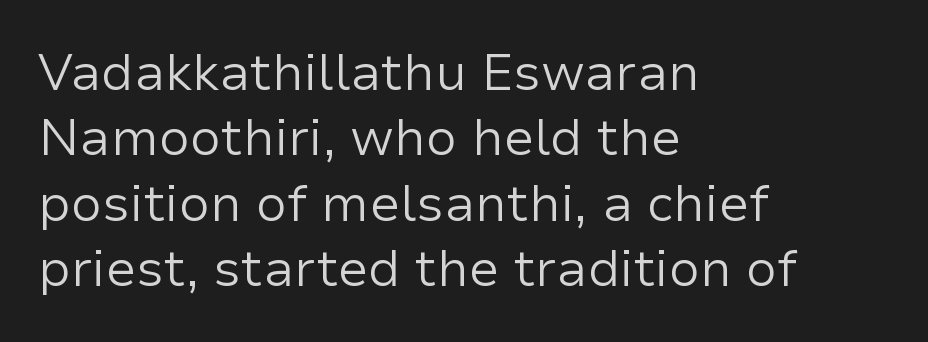
{"serif": "no", "italic": "no", "bold": "no", "weight": "regular", "width": "normal", "stroke_contrast": "low", "x_height": "medium", "monospaced": "no", "underline": "no", "align": "left", "line_spacing": "normal", "line_spacing_ratio": 1.28, "letter_spacing": "normal", "letter_spacing_em": 0.0, "glyph_px": 51}
